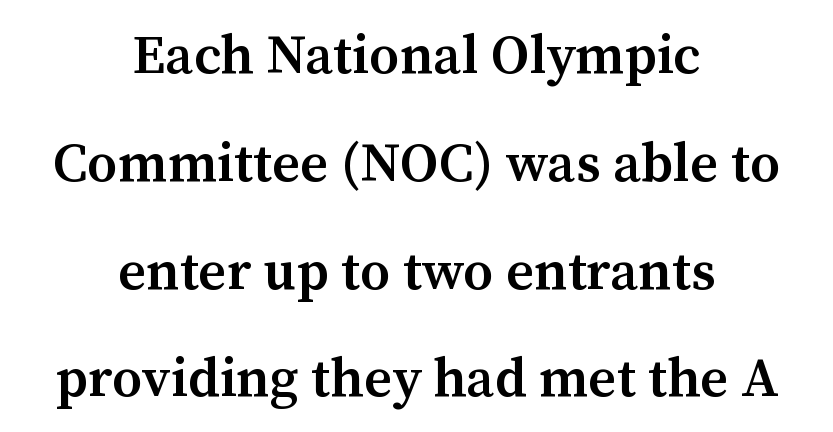
Q: Is the text bold? A: Semi-bold.
Q: Is the text italic (slanted)? A: No, it is upright.
Q: Is the typeface a serif or a sans-serif typeface? A: Serif.
Q: Is the text underlined? A: No.
Q: How is the paragraph aligned? A: Centered.
Q: Is the spacing between letters normal or unusually wide? A: Normal.
Q: Is the spacing between lines tight, normal or loose? A: Loose.
Q: Width (condensed, normal, or wide)? A: Normal.
Q: Stroke contrast? A: Medium.
Q: x-height? A: Medium.
Q: Monospaced? A: No.
